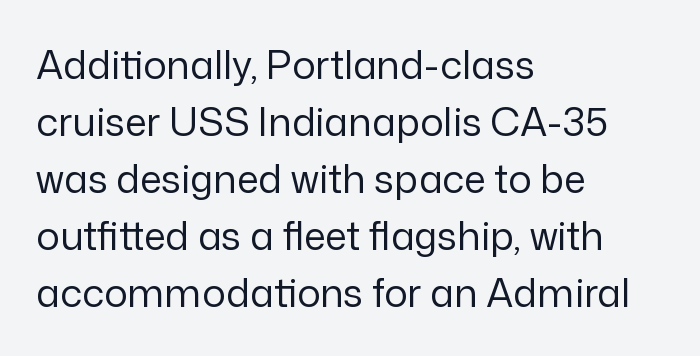
The image shows 39 px regular-weight sans-serif type, upright; set left-aligned, normal line spacing (1.46x), normal letter spacing, not underlined; low stroke contrast and a medium x-height.
